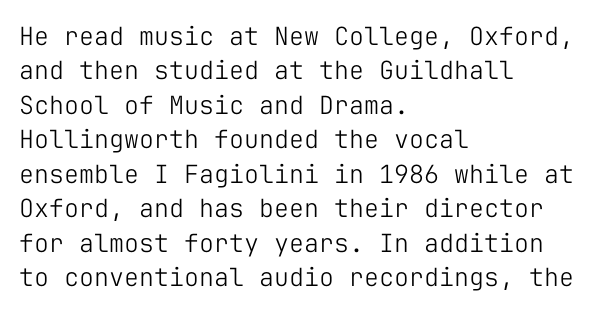
Spacing between characters is what you'd get straight out of the box. The passage shown is not underscored anywhere. The lines in this sample share a left origin and differ only in where they stop. The lines sit at an ordinary, default distance from one another. Is the type heavy? It reads as light-to-regular instead.
